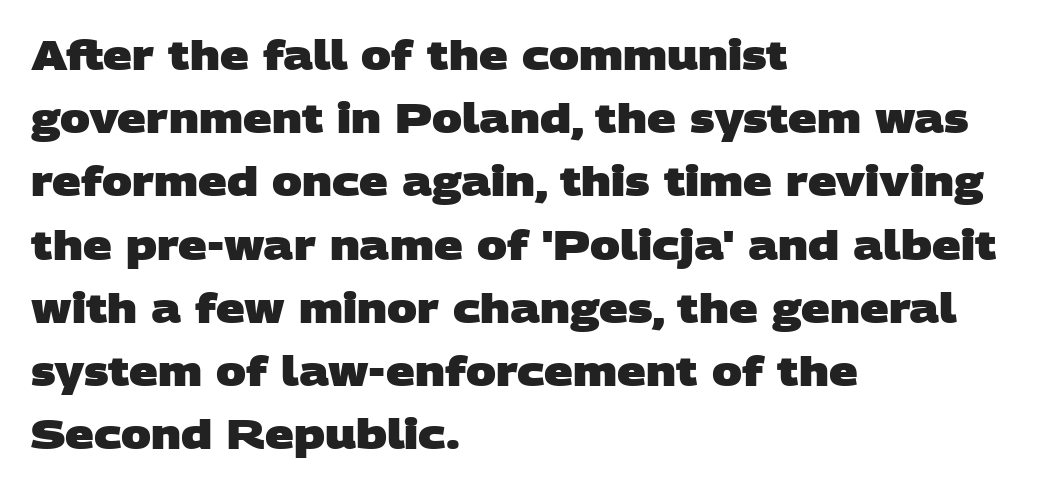
Serifs: no, the terminals of the letterforms are clean. The gap between lines stays unmarked. Visually the block forms a straight wall on the left and a jagged coastline on the right. Is this a fixed-width face? No — the glyphs have proportional, varying widths. This rendering leaves character spacing at its baseline value.
